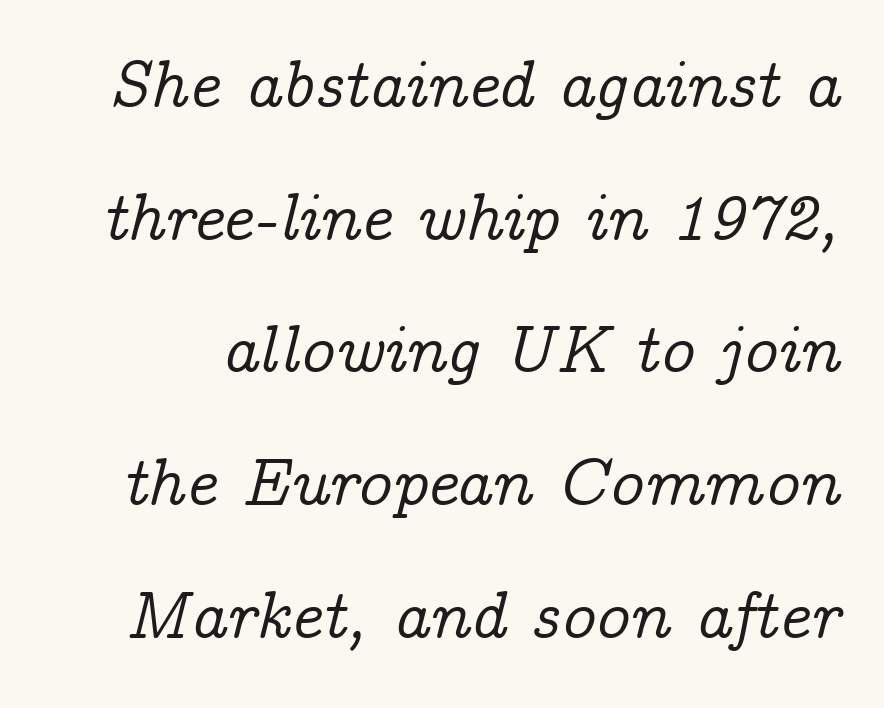
{"serif": "yes", "italic": "yes", "lean": "right", "slant_degrees": 14, "width": "normal", "stroke_contrast": "low", "x_height": "medium", "monospaced": "no", "underline": "no", "line_spacing": "loose", "line_spacing_ratio": 1.98, "letter_spacing": "normal", "letter_spacing_em": 0.0, "glyph_px": 67}
